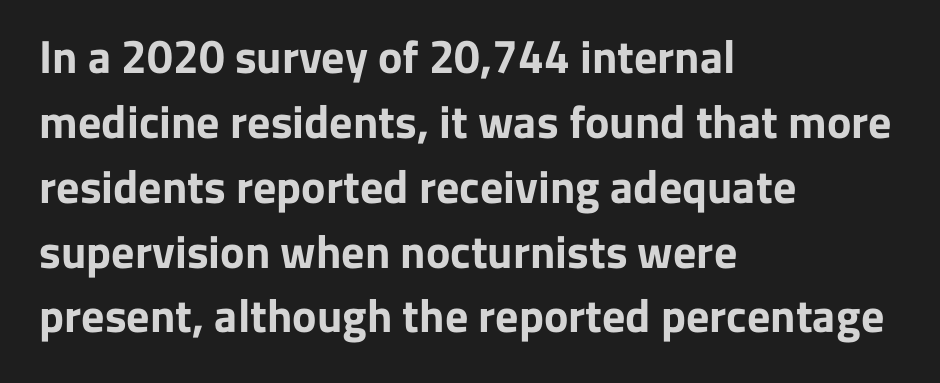
{"serif": "no", "italic": "no", "bold": "yes", "weight": "bold", "width": "normal", "stroke_contrast": "low", "x_height": "medium", "monospaced": "no", "underline": "no", "align": "left", "line_spacing": "normal", "line_spacing_ratio": 1.41, "letter_spacing": "normal", "letter_spacing_em": 0.0, "glyph_px": 46}
